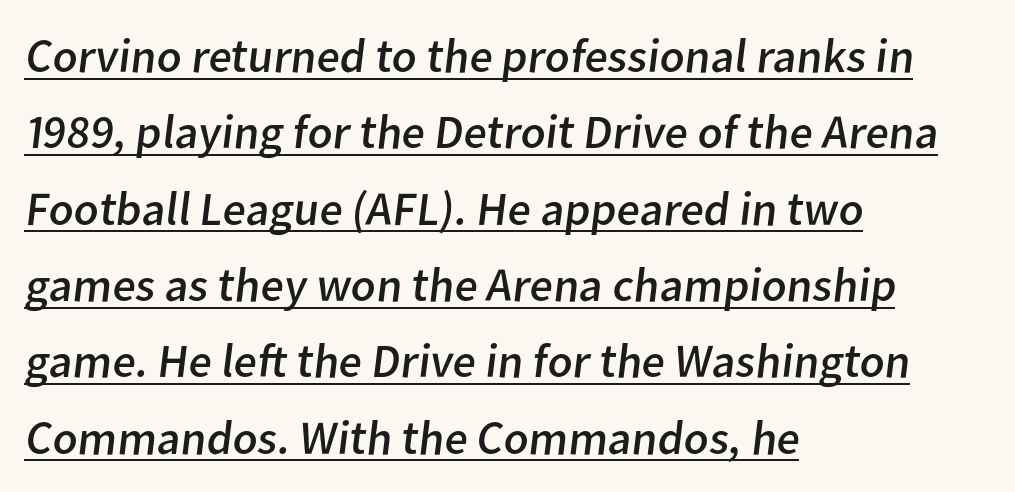
Q: Is the text bold? A: No.
Q: Is the typeface a serif or a sans-serif typeface? A: Sans-serif.
Q: Is the text underlined? A: Yes.
Q: How is the paragraph aligned? A: Left-aligned.
Q: Is the spacing between letters normal or unusually wide? A: Normal.
Q: Is the spacing between lines tight, normal or loose? A: Normal.
Q: Width (condensed, normal, or wide)? A: Normal.
Q: Stroke contrast? A: Low.
Q: x-height? A: Medium.
Q: Monospaced? A: No.
